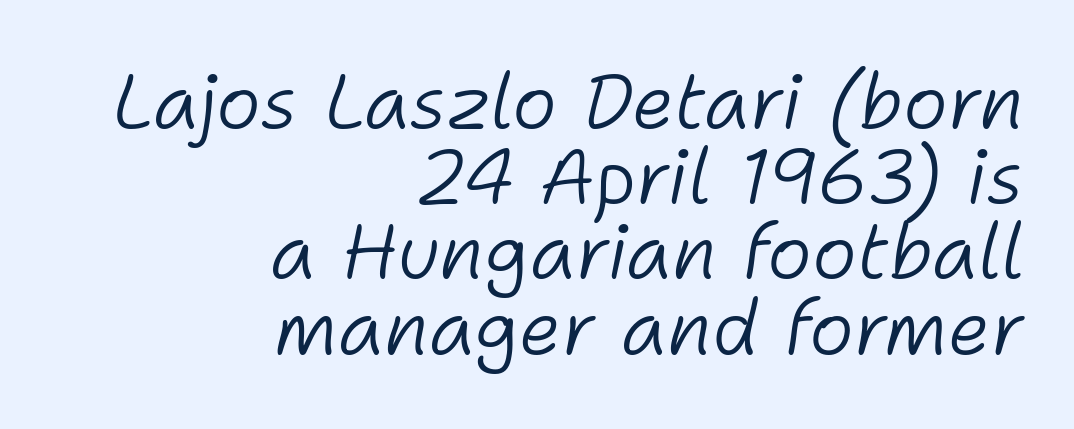
The image shows 76 px light type, italic (leaning right); set right-aligned, tight line spacing (0.99x), normal letter spacing, not underlined; low stroke contrast and a medium x-height.
